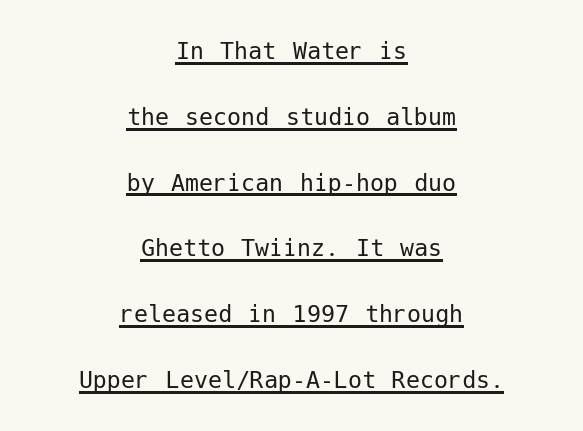
The image shows 28 px regular-weight sans-serif type, upright; set centered, loose line spacing (2.35x), normal letter spacing, underlined; low stroke contrast and a medium x-height.
